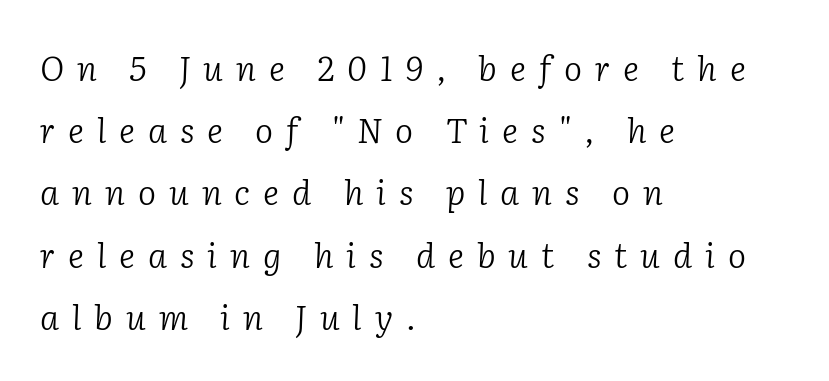
This sample uses an oblique cut, with every glyph tilted off the vertical. A light-to-regular cut is what we see here. Observe the wide spacing: letters keep a clear distance from each other. The passage shown is not underscored anywhere. The rendering shows small feet on the letterforms — a serif design. The lines are quadded left.
